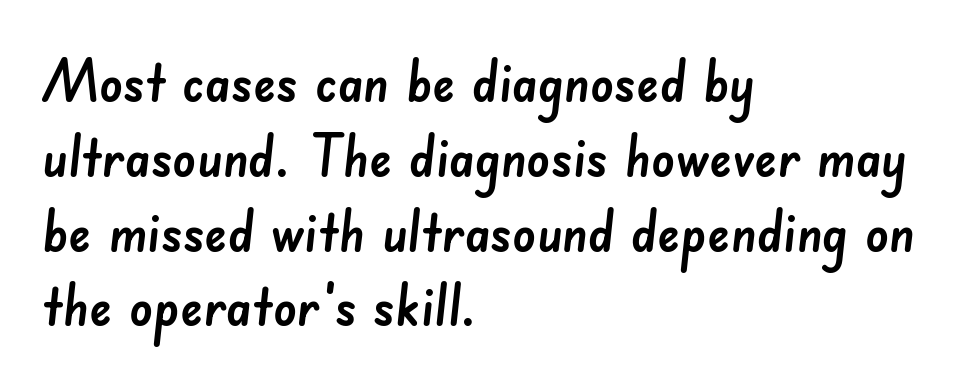
Each letter keeps its own natural width here, so spacing adapts to shape. Horizontally, the lines are justified to the leading edge only. Baseline-to-baseline distance is the conventional proportion of letter height. The horizontal fit of the characters is conventional and even.
